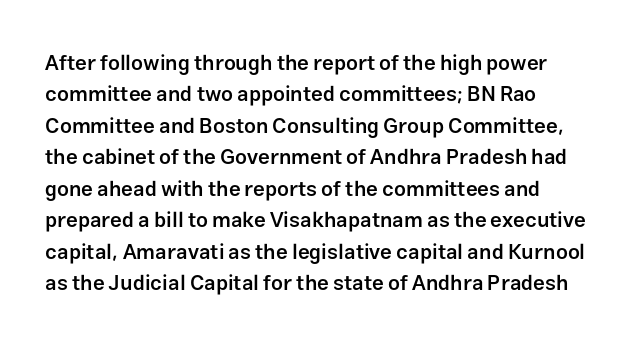
Q: Is the text bold? A: Semi-bold.
Q: Is the text italic (slanted)? A: No, it is upright.
Q: Is the text underlined? A: No.
Q: Is the spacing between letters normal or unusually wide? A: Normal.
Q: Is the spacing between lines tight, normal or loose? A: Normal.
